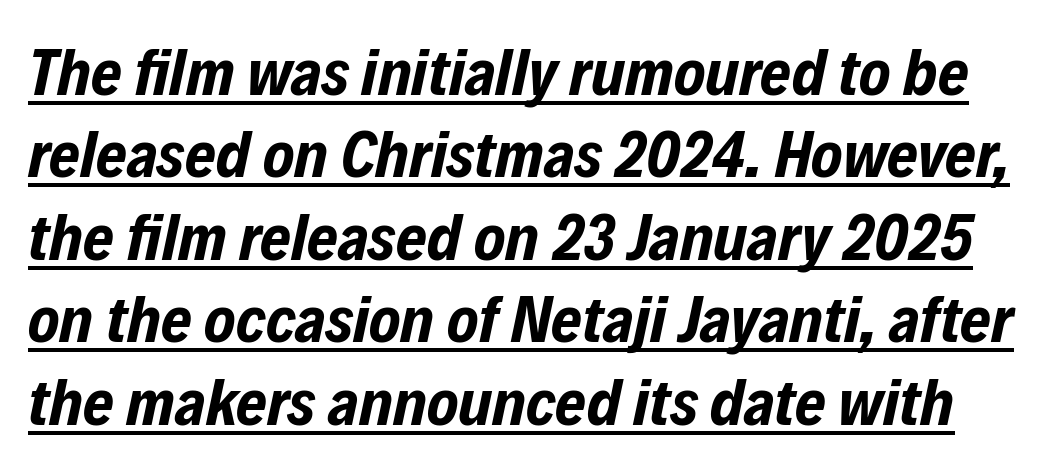
Q: Is the text bold? A: Yes.
Q: Is the text italic (slanted)? A: Yes, it leans right by about 12 degrees.
Q: Is the text underlined? A: Yes.
Q: Is the spacing between letters normal or unusually wide? A: Normal.
Q: Is the spacing between lines tight, normal or loose? A: Normal.
Q: Width (condensed, normal, or wide)? A: Condensed.
Q: Stroke contrast? A: Low.
Q: x-height? A: Medium.
Q: Monospaced? A: No.
